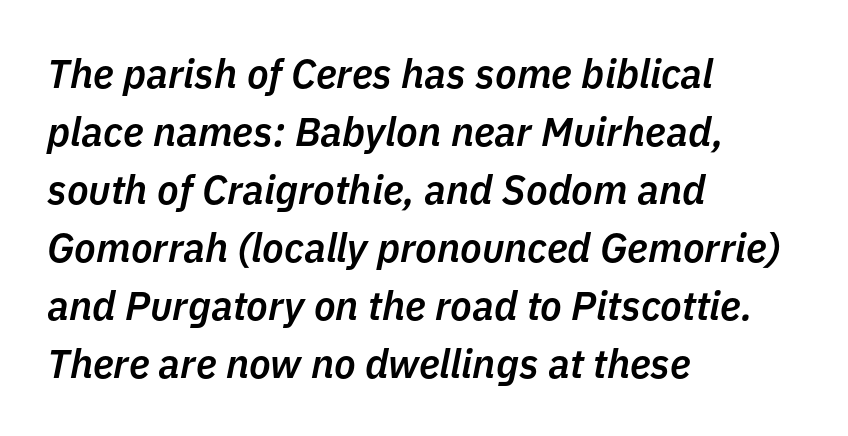
Spacing between characters is what you'd get straight out of the box. Do the characters align in a grid? No, the font is proportional. Leftover space on each line is placed entirely after the last word. Evenly set lines give the paragraph a standard silhouette. These lines carry some extra weight — a demibold, not a full bold.
